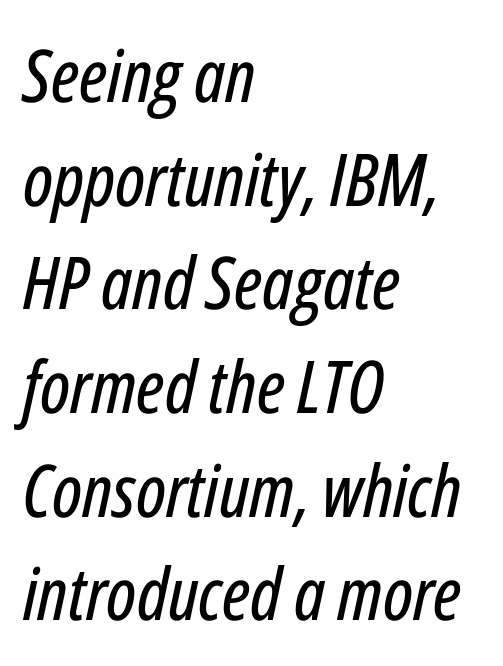
Which margin do the lines hug? The left one — the right edge is uneven. The zone under the glyphs is completely vacant. An italicized treatment has been applied to the whole sample. Note the varied advance widths — an 'i' is clearly narrower than an 'm'. The lines sit at an ordinary, default distance from one another. Here the glyphs are tracked normally, forming tight word shapes.
